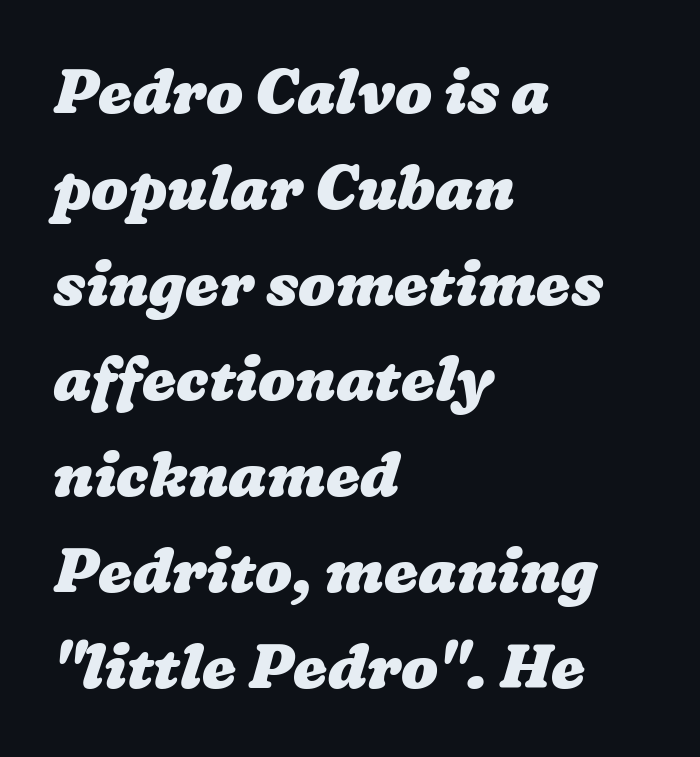
The image shows 61 px heavy, wide type; set left-aligned, normal line spacing (1.57x), normal letter spacing, not underlined; low stroke contrast and a medium x-height.
